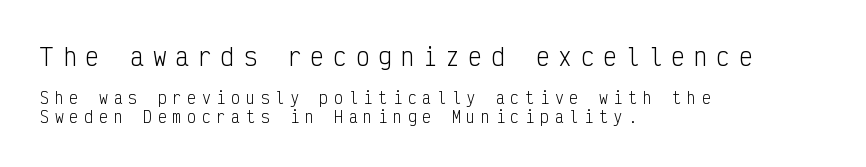
The image shows 23 px text type, upright; set left-aligned, normal line spacing (1.25x), unusually wide letter spacing (+0.38 em), not underlined; the first (top) block is 1.53x larger.
